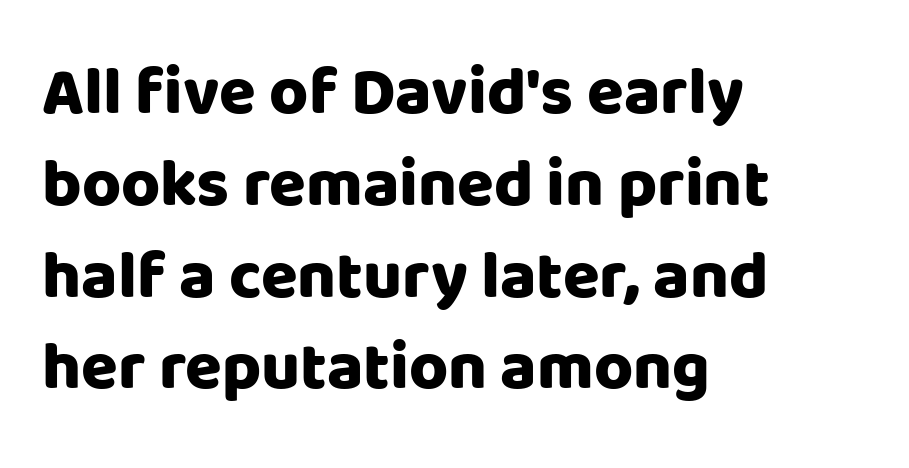
The image shows 67 px heavy sans-serif type, upright; set left-aligned, normal line spacing (1.37x), normal letter spacing, not underlined; low stroke contrast and a large x-height.
